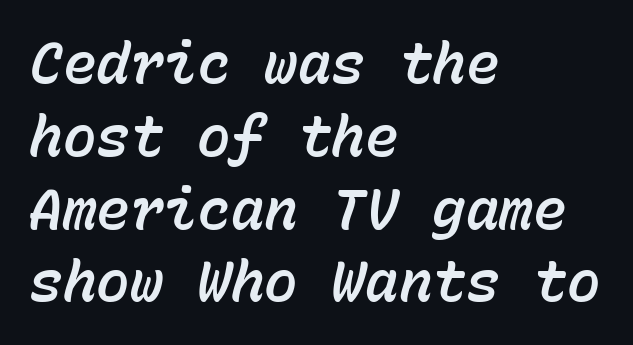
Q: Is the text italic (slanted)? A: Yes, it leans right by about 15 degrees.
Q: Is the text underlined? A: No.
Q: How is the paragraph aligned? A: Left-aligned.
Q: Is the spacing between letters normal or unusually wide? A: Normal.
Q: Is the spacing between lines tight, normal or loose? A: Normal.
Q: Width (condensed, normal, or wide)? A: Normal.
Q: Stroke contrast? A: Low.
Q: x-height? A: Medium.
Q: Monospaced? A: Yes.
